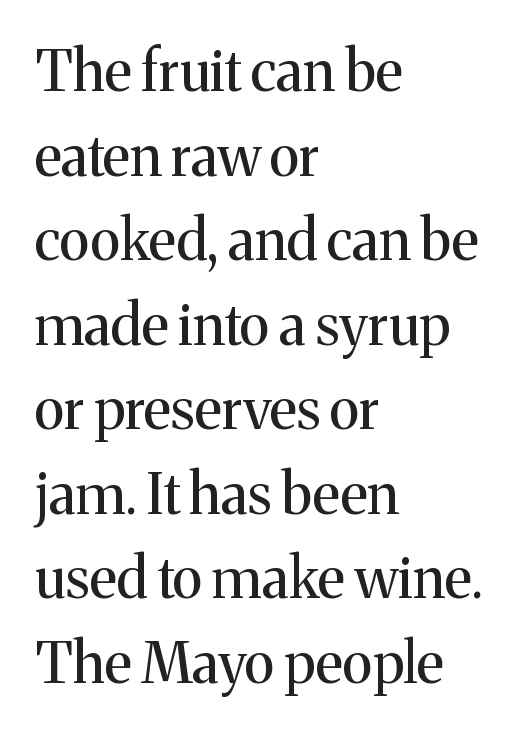
Q: Is the text bold? A: No.
Q: Is the text italic (slanted)? A: No, it is upright.
Q: Is the typeface a serif or a sans-serif typeface? A: Serif.
Q: Is the text underlined? A: No.
Q: How is the paragraph aligned? A: Left-aligned.
Q: Is the spacing between letters normal or unusually wide? A: Normal.
Q: Is the spacing between lines tight, normal or loose? A: Normal.
Q: Width (condensed, normal, or wide)? A: Normal.
Q: Stroke contrast? A: Medium.
Q: x-height? A: Medium.
Q: Monospaced? A: No.
